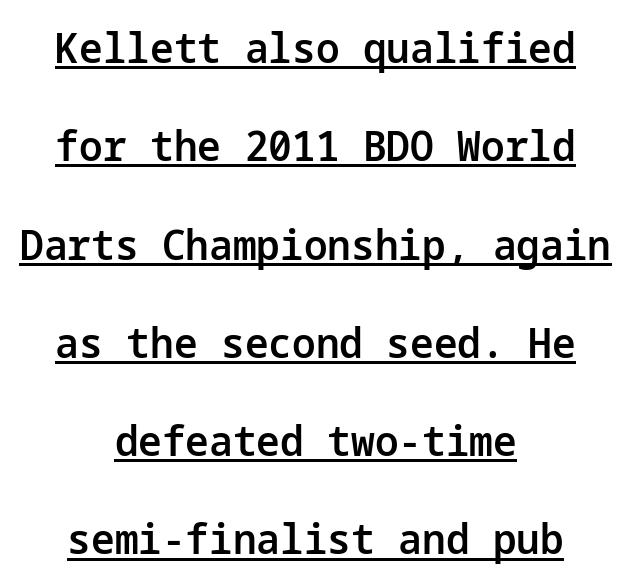
This is underlined copy, the kind a proofreader might mark for attention. Regarding leading, the lines here are spaced well apart. Is the letter spacing exaggerated? No — it looks like the ordinary default. Stroke thickness is moderately raised; the sample reads as semibold.
